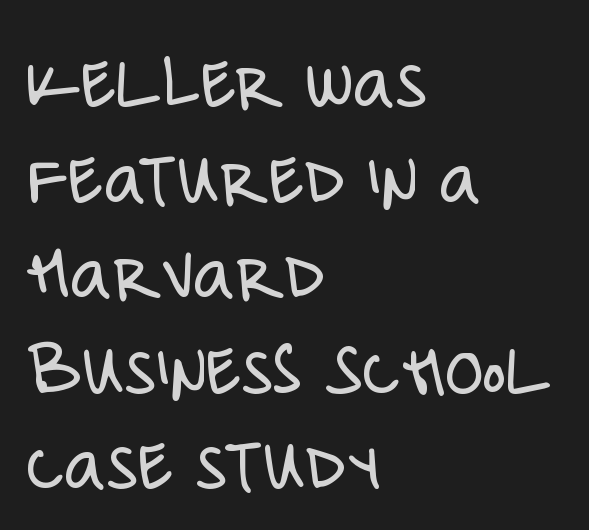
The typeface chosen for these lines omits serifs. Heft: none added — not bold. Visually the block forms a straight wall on the left and a jagged coastline on the right. The gap between lines stays unmarked. The letters advance in unequal steps, a hallmark of proportional type.
